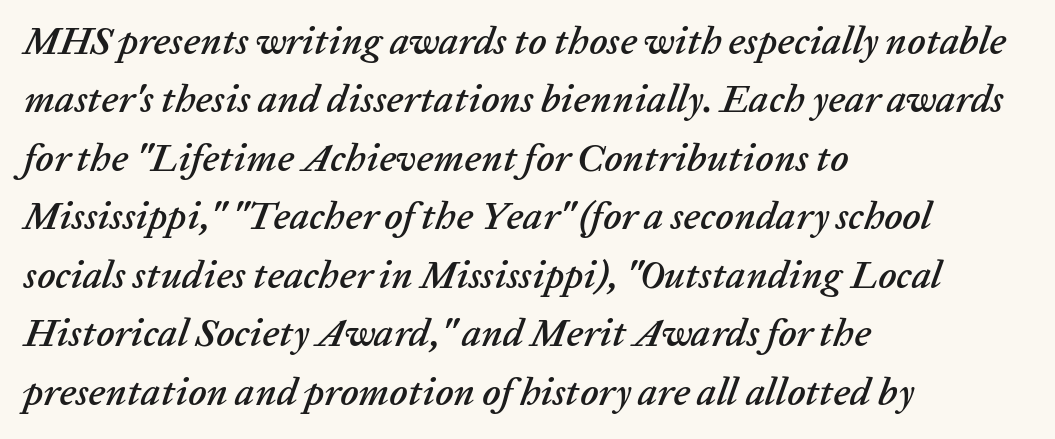
The image shows 39 px text type, italic (leaning right); set left-aligned, normal line spacing (1.5x), normal letter spacing, not underlined; low stroke contrast and a medium x-height.
